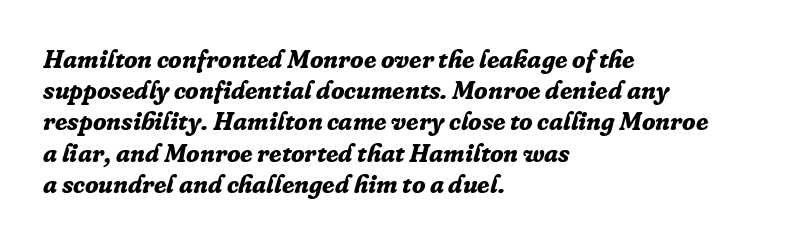
Q: Is the text bold? A: Yes.
Q: Is the text italic (slanted)? A: Yes, it leans right by about 16 degrees.
Q: Is the text underlined? A: No.
Q: How is the paragraph aligned? A: Left-aligned.
Q: Is the spacing between letters normal or unusually wide? A: Normal.
Q: Is the spacing between lines tight, normal or loose? A: Normal.
